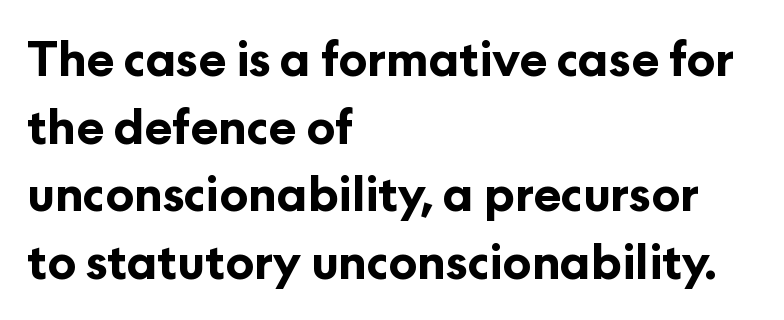
Q: Is the text bold? A: Yes.
Q: Is the text italic (slanted)? A: No, it is upright.
Q: Is the typeface a serif or a sans-serif typeface? A: Sans-serif.
Q: Is the text underlined? A: No.
Q: How is the paragraph aligned? A: Left-aligned.
Q: Is the spacing between letters normal or unusually wide? A: Normal.
Q: Is the spacing between lines tight, normal or loose? A: Normal.
Q: Width (condensed, normal, or wide)? A: Normal.
Q: Stroke contrast? A: Low.
Q: x-height? A: Medium.
Q: Monospaced? A: No.
